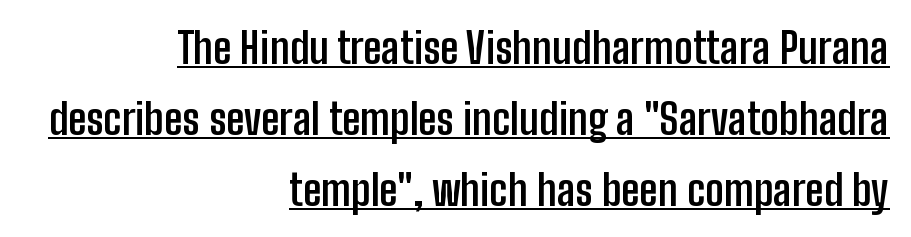
{"serif": "no", "italic": "no", "bold": "yes", "weight": "semibold", "width": "condensed", "stroke_contrast": "low", "x_height": "medium", "monospaced": "no", "underline": "yes", "align": "right", "line_spacing": "normal", "line_spacing_ratio": 1.69, "letter_spacing": "normal", "letter_spacing_em": 0.0, "glyph_px": 42}
